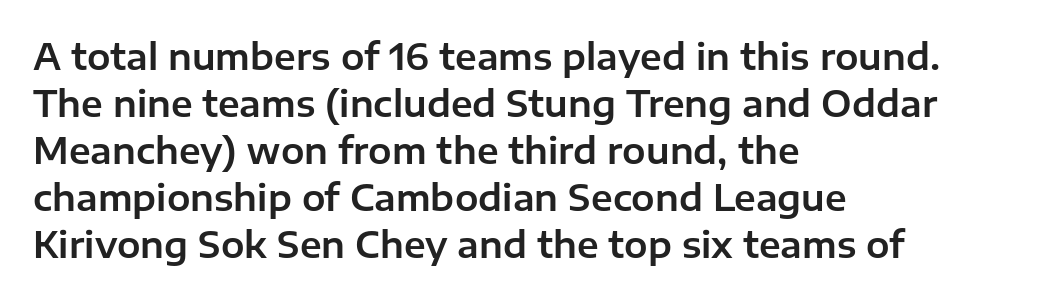
The image shows 35 px sans-serif type, upright; set left-aligned, normal line spacing (1.34x), normal letter spacing, not underlined; low stroke contrast and a medium x-height.
